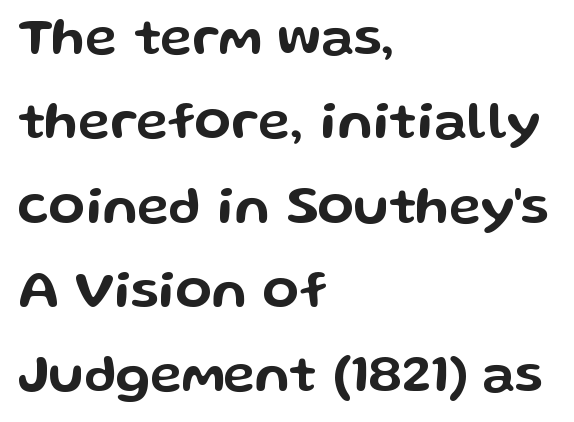
The image shows 53 px wide sans-serif type, upright; set left-aligned, normal line spacing (1.59x), normal letter spacing, not underlined; low stroke contrast and a medium x-height.
